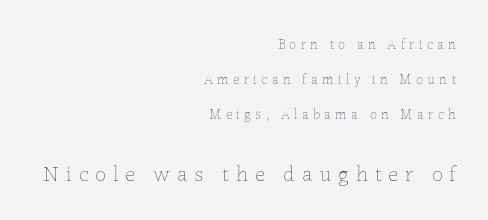
Q: Is the text bold? A: No.
Q: Is the text italic (slanted)? A: No, it is upright.
Q: Is the text underlined? A: No.
Q: How is the paragraph aligned? A: Right-aligned.
Q: Is the spacing between letters normal or unusually wide? A: Unusually wide.
Q: Is the spacing between lines tight, normal or loose? A: Loose.
Q: Which block of text is set in a larger size, the first (top) or the second (bottom)? A: The second (bottom) one.
